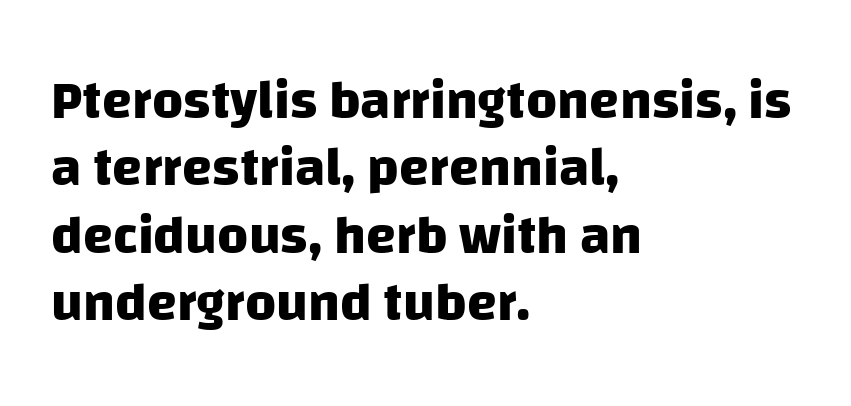
Type style note: lacks serifs. Chunky letters — that's bold for sure. The rendering uses a moderate line-height, typical for paragraphs. Each row of text sits above clean, open space. The passage shown is typed in a proportional face where columns would drift. Every row of glyphs begins at an identical x-position on the left.
